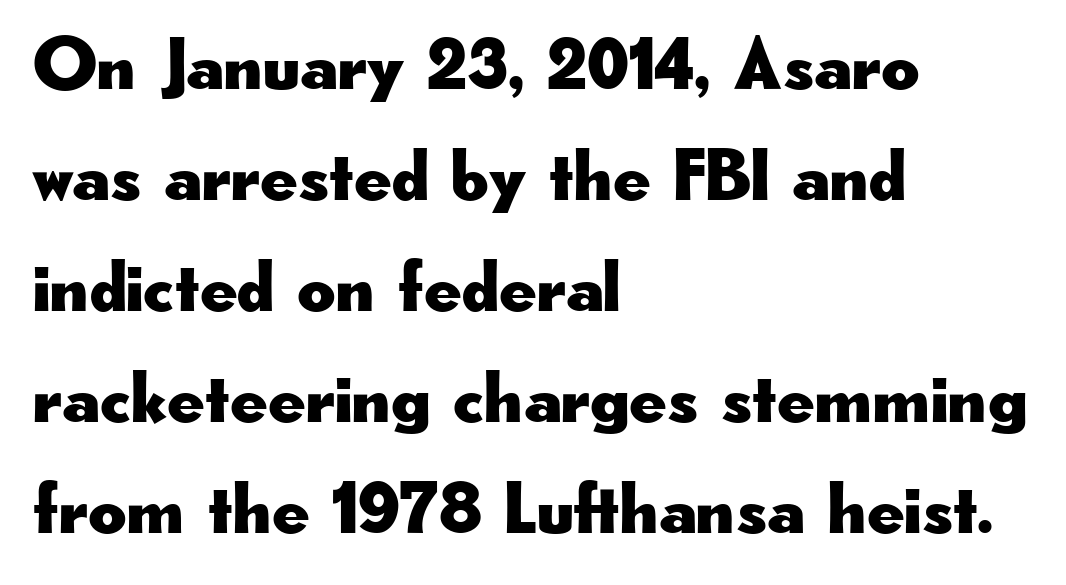
{"serif": "no", "italic": "no", "width": "wide", "stroke_contrast": "low", "x_height": "small", "monospaced": "no", "underline": "no", "align": "left", "line_spacing": "normal", "line_spacing_ratio": 1.5, "letter_spacing": "normal", "letter_spacing_em": 0.0, "glyph_px": 74}
